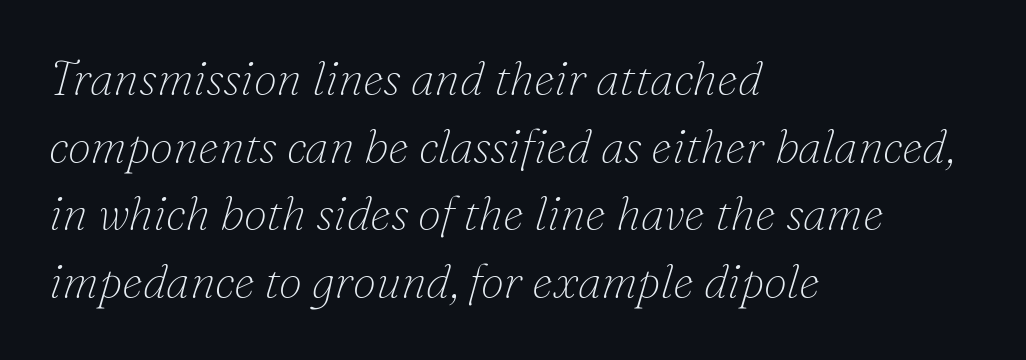
Q: Is the text bold? A: No.
Q: Is the text italic (slanted)? A: Yes, it leans right by about 16 degrees.
Q: Is the typeface a serif or a sans-serif typeface? A: Serif.
Q: Is the text underlined? A: No.
Q: How is the paragraph aligned? A: Left-aligned.
Q: Is the spacing between letters normal or unusually wide? A: Normal.
Q: Is the spacing between lines tight, normal or loose? A: Normal.
Q: Width (condensed, normal, or wide)? A: Normal.
Q: Stroke contrast? A: Low.
Q: x-height? A: Small.
Q: Monospaced? A: No.
